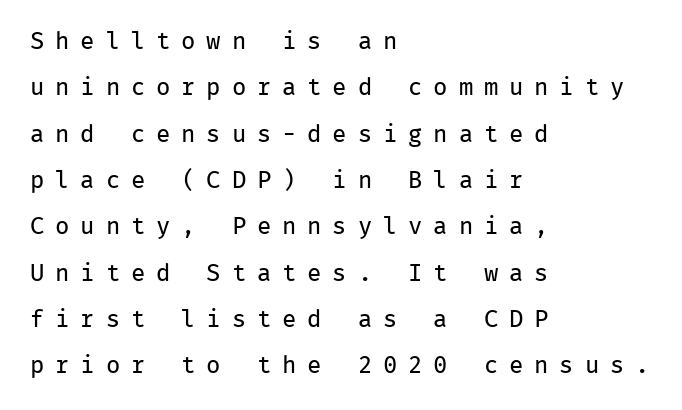
{"italic": "no", "bold": "no", "underline": "no", "align": "left", "line_spacing": "loose", "line_spacing_ratio": 1.93, "letter_spacing": "wide", "letter_spacing_em": 0.45, "glyph_px": 24}
